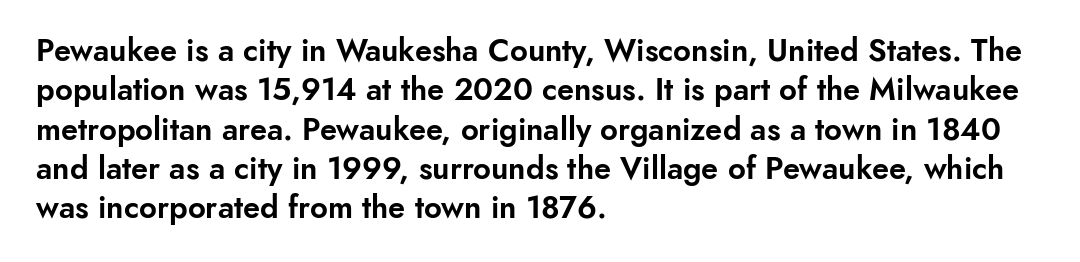
Q: Is the text italic (slanted)? A: No, it is upright.
Q: Is the typeface a serif or a sans-serif typeface? A: Sans-serif.
Q: Is the text underlined? A: No.
Q: How is the paragraph aligned? A: Left-aligned.
Q: Is the spacing between letters normal or unusually wide? A: Normal.
Q: Is the spacing between lines tight, normal or loose? A: Normal.
Q: Width (condensed, normal, or wide)? A: Normal.
Q: Stroke contrast? A: Low.
Q: x-height? A: Small.
Q: Monospaced? A: No.
